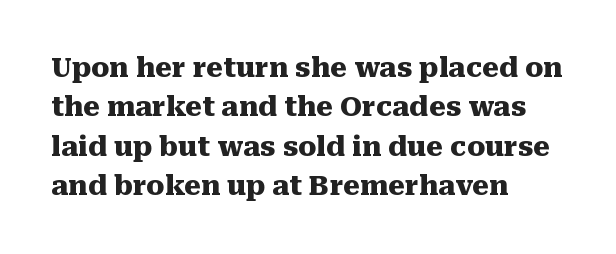
The image shows 27 px bold type, upright; set left-aligned, normal line spacing (1.46x), normal letter spacing, not underlined.
